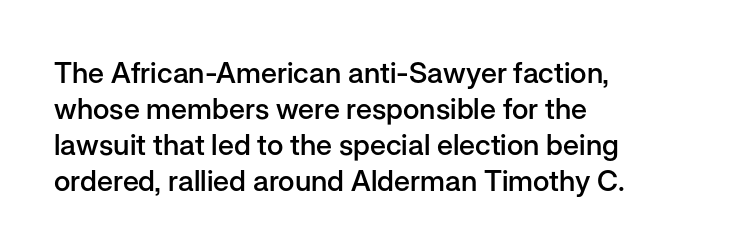
The image shows 29 px semibold sans-serif type, upright; set left-aligned, line spacing 1.24x, normal letter spacing, not underlined; low stroke contrast and a medium x-height.
